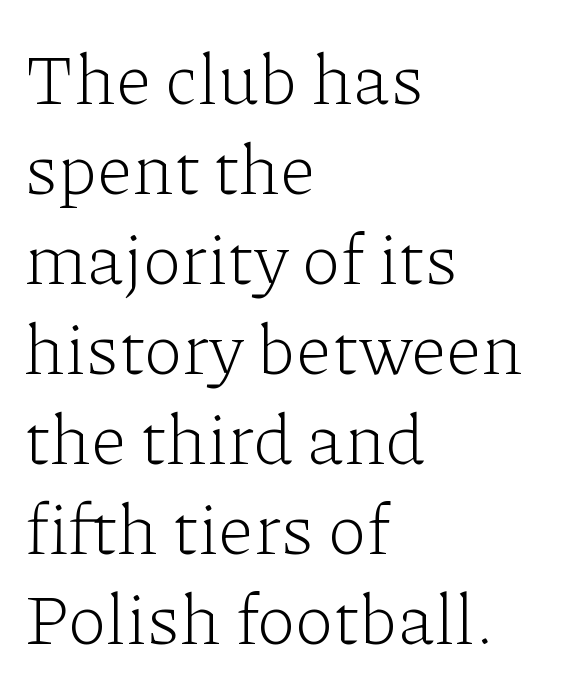
Q: Is the text bold? A: No.
Q: Is the text italic (slanted)? A: No, it is upright.
Q: Is the typeface a serif or a sans-serif typeface? A: Serif.
Q: Is the text underlined? A: No.
Q: How is the paragraph aligned? A: Left-aligned.
Q: Is the spacing between letters normal or unusually wide? A: Normal.
Q: Is the spacing between lines tight, normal or loose? A: Normal.
Q: Width (condensed, normal, or wide)? A: Normal.
Q: Stroke contrast? A: Low.
Q: x-height? A: Medium.
Q: Monospaced? A: No.
